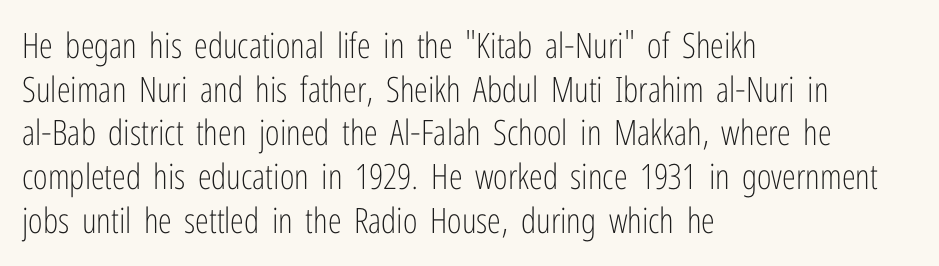
Q: Is the text bold? A: No.
Q: Is the text italic (slanted)? A: No, it is upright.
Q: Is the typeface a serif or a sans-serif typeface? A: Sans-serif.
Q: Is the text underlined? A: No.
Q: How is the paragraph aligned? A: Left-aligned.
Q: Is the spacing between letters normal or unusually wide? A: Normal.
Q: Is the spacing between lines tight, normal or loose? A: Normal.
Q: Width (condensed, normal, or wide)? A: Condensed.
Q: Stroke contrast? A: Low.
Q: x-height? A: Medium.
Q: Monospaced? A: No.
